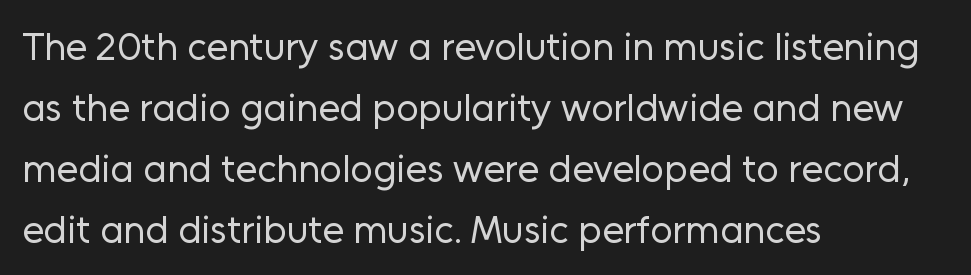
This rendering leaves character spacing at its baseline value. The compositor pushed each line to the left boundary. Check the space under the baseline: it is left empty. The weight would be labelled regular, book, light, or lighter still. Summary of vertical rhythm: regular, with standard interline spacing. Varying glyph widths throughout — classic text-font behaviour.
